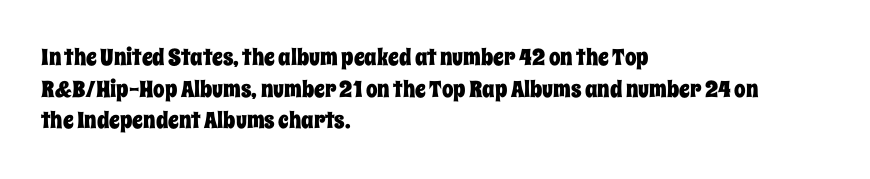
The image shows 23 px text type, upright; set left-aligned, normal line spacing (1.37x), normal letter spacing, not underlined.
